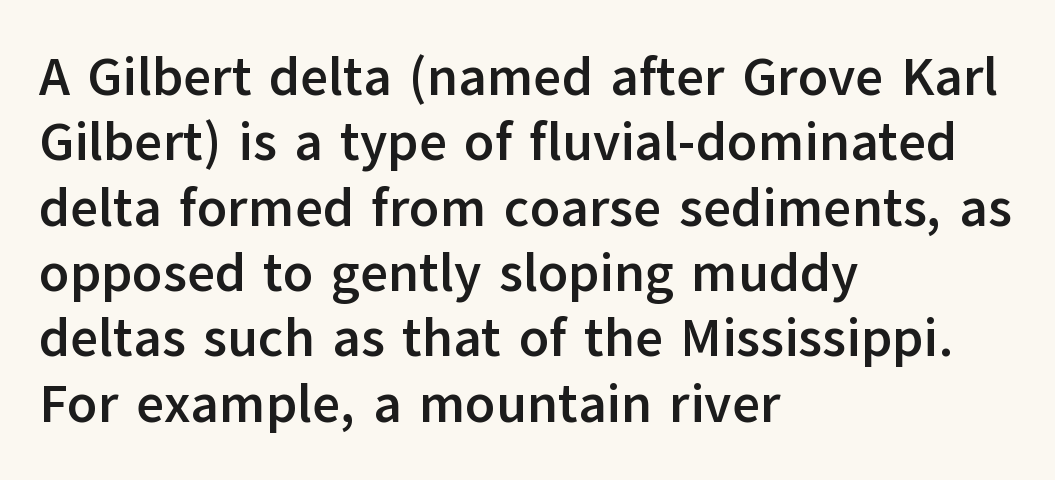
Teacher's note: observe the even left margin — that is flush-left alignment. Typographic density is high because the face is bold. Nope, no serifs anywhere on these letters. Characters remain perfectly vertical along every line. Standard letterfit; no display-style spreading of the glyphs.
